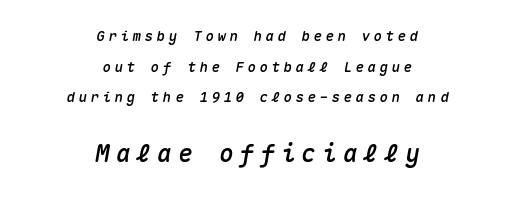
Slant detected: the letters are inclined. Lines of text with bare space underneath. Caption: multi-line text, centered on the measure. Inter-character spacing is expanded well beyond the font's built-in metrics. Horizontal bands of white between lines are thick stripes.
